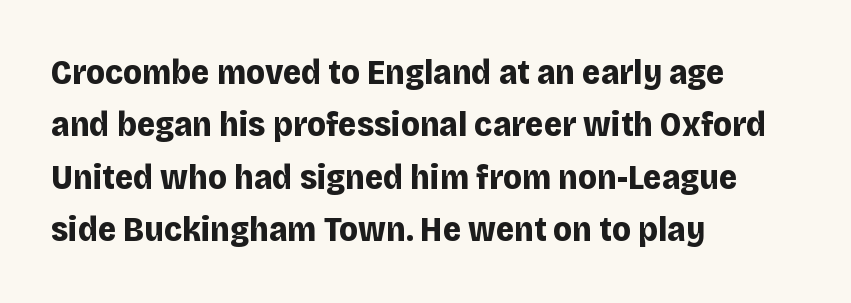
{"serif": "no", "italic": "no", "bold": "yes", "weight": "bold", "width": "normal", "stroke_contrast": "low", "x_height": "large", "monospaced": "no", "underline": "no", "align": "left", "line_spacing": "normal", "line_spacing_ratio": 1.5, "letter_spacing": "normal", "letter_spacing_em": 0.0, "glyph_px": 35}
